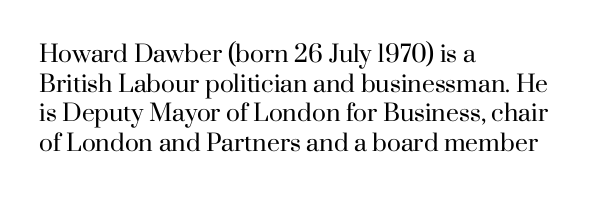
The image shows 23 px text type, upright; set left-aligned, normal line spacing (1.29x), normal letter spacing, not underlined.
